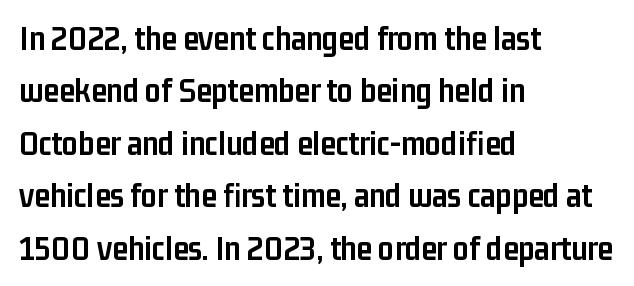
You could not count columns in this text — the font is proportionally spaced. The typography opts for an upright posture over an oblique one. Casual observation: everything's shoved over to the left. Stroke thickness is high; the sample reads as a true bold.
